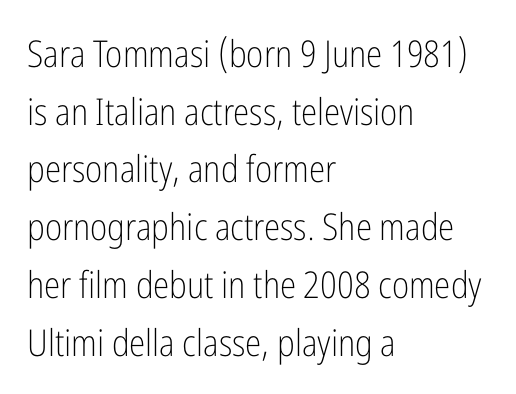
Look at the tracking — it's just the regular setting, nothing added. Regarding leading, the lines here are spaced in the standard way. In terms of posture, this sample is upright. A bare baseline throughout the passage. You could not count columns in this text — the font is proportionally spaced.
